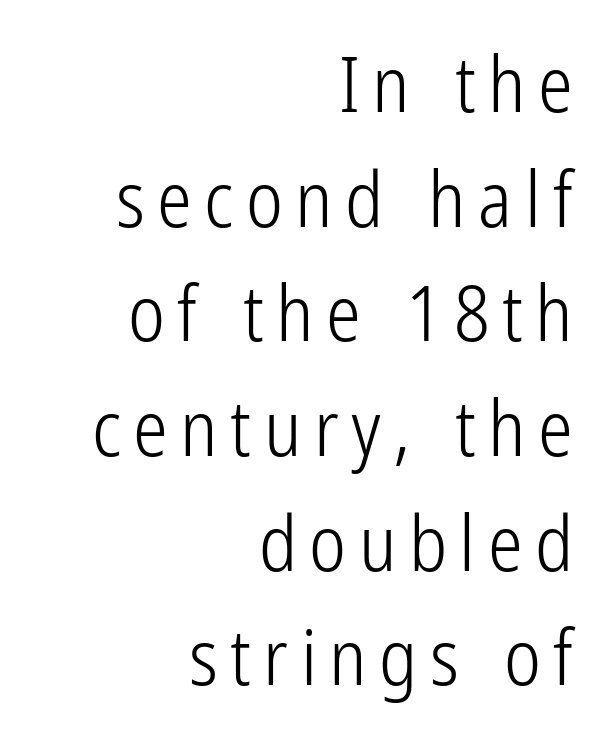
{"serif": "no", "italic": "no", "bold": "no", "weight": "light", "width": "condensed", "stroke_contrast": "low", "x_height": "medium", "monospaced": "no", "underline": "no", "align": "right", "line_spacing": "normal", "line_spacing_ratio": 1.47, "glyph_px": 78}
